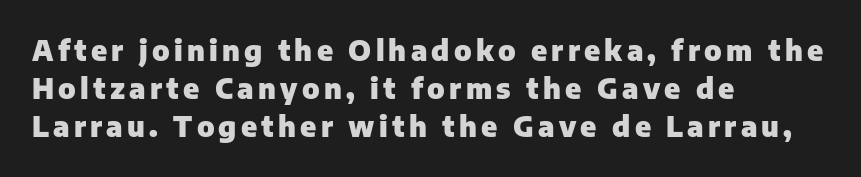
Q: Is the text bold? A: Yes.
Q: Is the text italic (slanted)? A: No, it is upright.
Q: Is the typeface a serif or a sans-serif typeface? A: Sans-serif.
Q: Is the text underlined? A: No.
Q: How is the paragraph aligned? A: Left-aligned.
Q: Is the spacing between lines tight, normal or loose? A: Normal.
Q: Width (condensed, normal, or wide)? A: Normal.
Q: Stroke contrast? A: Low.
Q: x-height? A: Medium.
Q: Monospaced? A: No.
